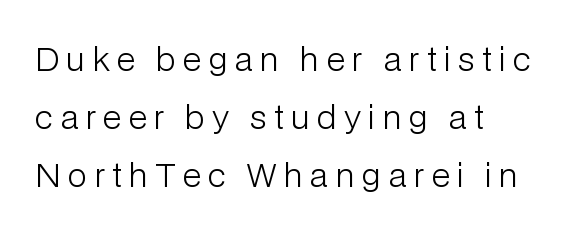
{"serif": "no", "italic": "no", "bold": "no", "weight": "light", "width": "normal", "stroke_contrast": "low", "x_height": "medium", "monospaced": "no", "underline": "no", "align": "left", "line_spacing_ratio": 1.82, "letter_spacing": "wide", "letter_spacing_em": 0.24, "glyph_px": 32}
